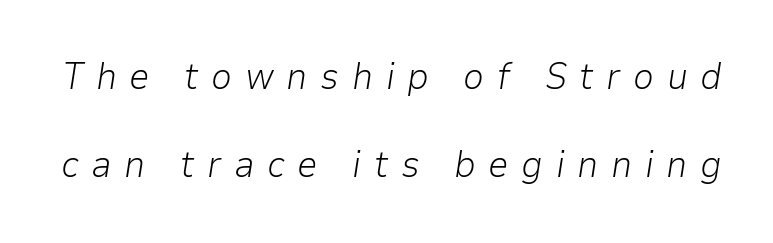
Q: Is the text bold? A: No.
Q: Is the text italic (slanted)? A: Yes, it leans right by about 9 degrees.
Q: Is the text underlined? A: No.
Q: Is the spacing between letters normal or unusually wide? A: Unusually wide.
Q: Is the spacing between lines tight, normal or loose? A: Loose.
Q: Width (condensed, normal, or wide)? A: Normal.
Q: Stroke contrast? A: Low.
Q: x-height? A: Medium.
Q: Monospaced? A: No.
